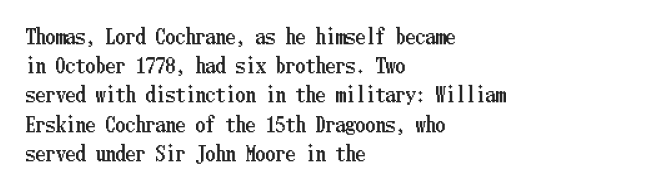
Q: Is the text italic (slanted)? A: No, it is upright.
Q: Is the text underlined? A: No.
Q: How is the paragraph aligned? A: Left-aligned.
Q: Is the spacing between letters normal or unusually wide? A: Normal.
Q: Is the spacing between lines tight, normal or loose? A: Normal.
